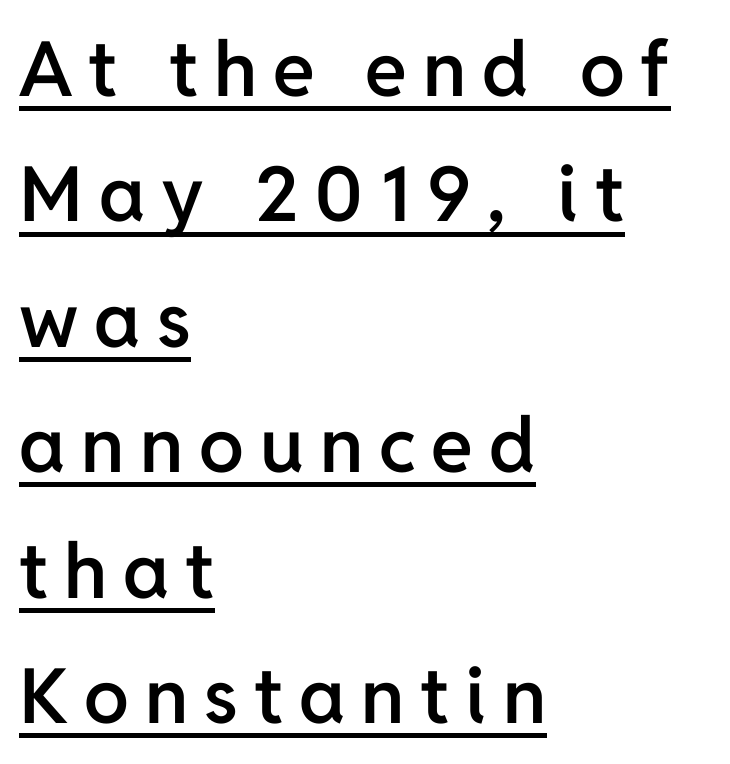
{"serif": "no", "italic": "no", "bold": "semi", "weight": "semibold", "width": "normal", "stroke_contrast": "low", "x_height": "medium", "monospaced": "no", "underline": "yes", "align": "left", "line_spacing": "normal", "line_spacing_ratio": 1.65, "letter_spacing": "wide", "letter_spacing_em": 0.21, "glyph_px": 76}
